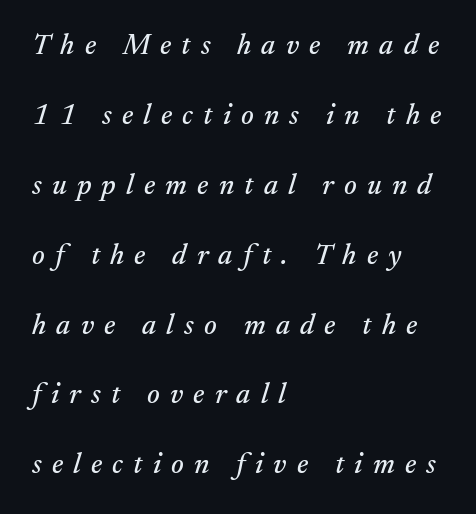
The image shows 29 px serif type, italic (leaning right); set left-aligned, loose line spacing (2.41x), unusually wide letter spacing (+0.35 em), not underlined; medium stroke contrast and a small x-height.
